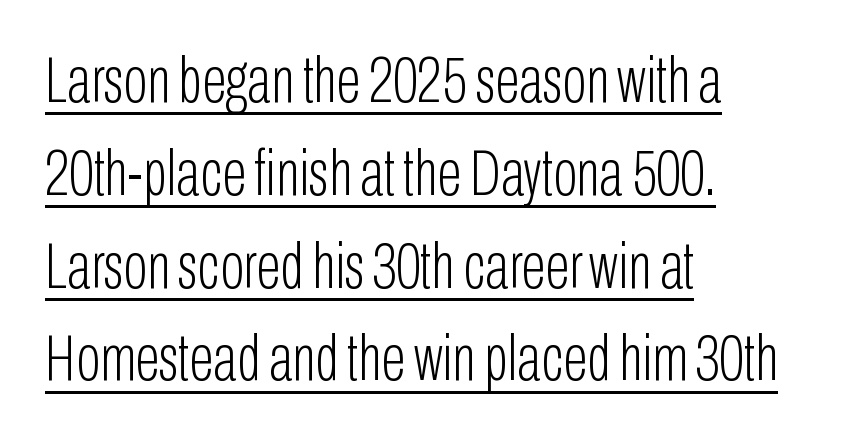
{"serif": "no", "italic": "no", "bold": "no", "weight": "light", "width": "condensed", "stroke_contrast": "low", "x_height": "medium", "monospaced": "no", "underline": "yes", "align": "left", "line_spacing": "normal", "line_spacing_ratio": 1.45, "letter_spacing": "normal", "letter_spacing_em": 0.0, "glyph_px": 64}
